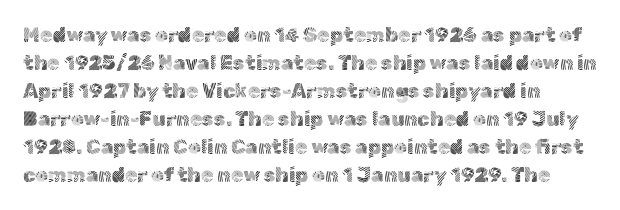
Q: Is the text bold? A: No.
Q: Is the text italic (slanted)? A: No, it is upright.
Q: Is the text underlined? A: No.
Q: Is the spacing between letters normal or unusually wide? A: Normal.
Q: Is the spacing between lines tight, normal or loose? A: Normal.
